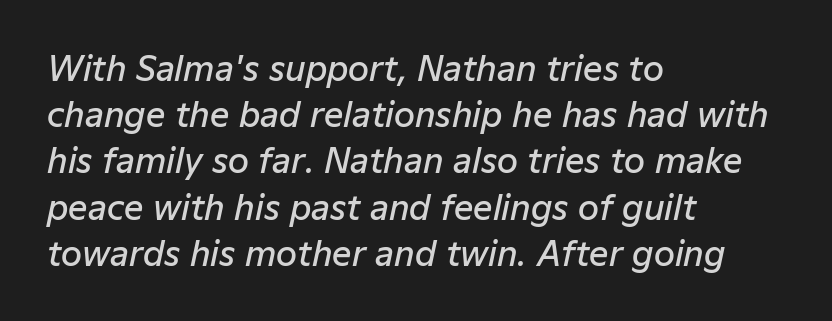
Summary of vertical rhythm: regular, with standard interline spacing. Horizontal alignment here is leftward, the default for most running prose. The letters advance in unequal steps, a hallmark of proportional type. Letters rest on an invisible, unmarked baseline.
